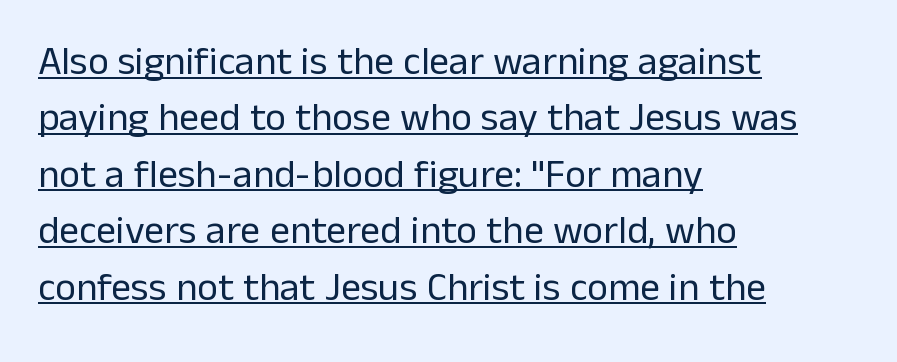
Q: Is the text bold? A: No.
Q: Is the text italic (slanted)? A: No, it is upright.
Q: Is the typeface a serif or a sans-serif typeface? A: Sans-serif.
Q: Is the text underlined? A: Yes.
Q: How is the paragraph aligned? A: Left-aligned.
Q: Is the spacing between letters normal or unusually wide? A: Normal.
Q: Is the spacing between lines tight, normal or loose? A: Normal.
Q: Width (condensed, normal, or wide)? A: Normal.
Q: Stroke contrast? A: Low.
Q: x-height? A: Medium.
Q: Monospaced? A: No.
